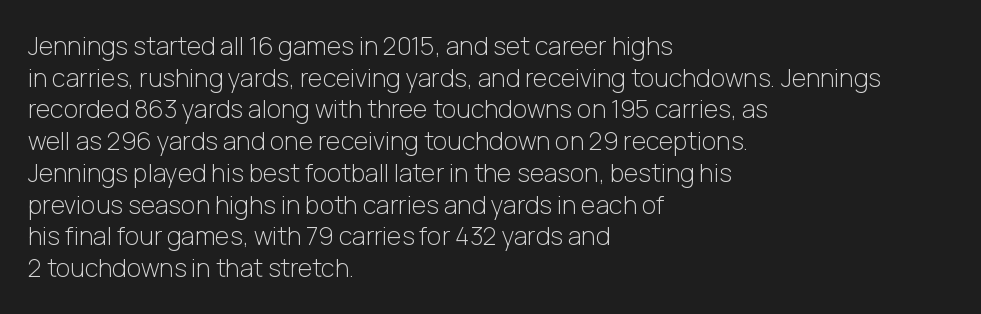
The characters are drawn with everyday or finer stroke widths. The string is rendered with underlining switched off. Leading matches the norm, producing a regular column. This sample uses plain, unmodified letter spacing.
